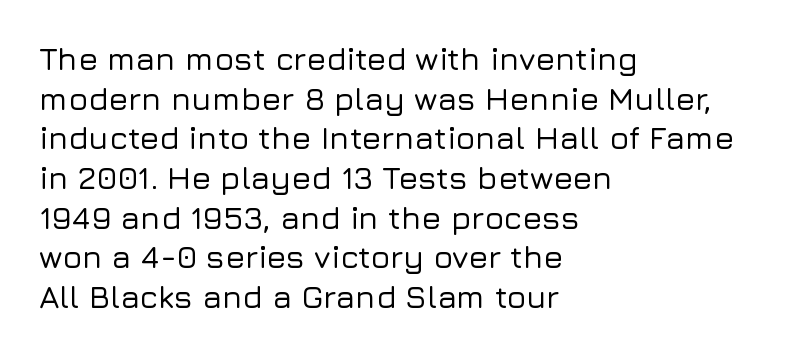
The image shows 32 px sans-serif type, upright; set left-aligned, line spacing 1.24x, normal letter spacing, not underlined; low stroke contrast and a medium x-height.
